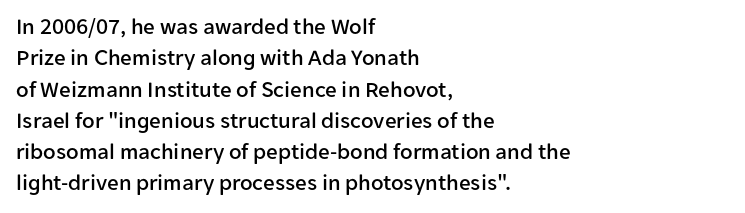
The passage shown is not underscored anywhere. The line texture is even and compact thanks to regular tracking. Nope, not italic — everything's standing straight. Each line starts at the same left margin while the right side varies. Notice how descenders clear the ascenders below comfortably — that's standard leading.
